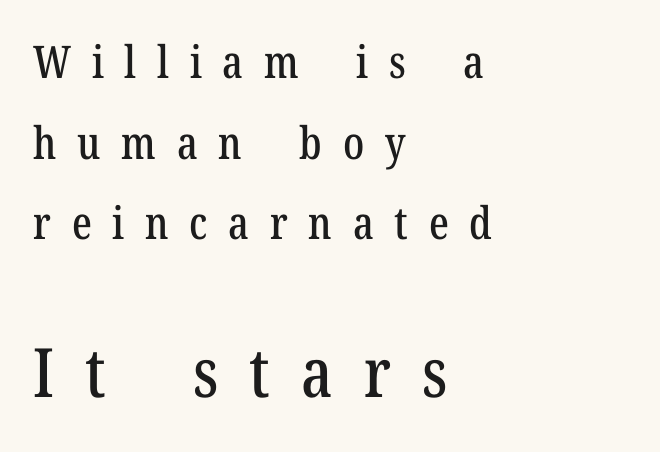
The image shows 68 px condensed serif type, upright; set left-aligned, line spacing 1.79x, unusually wide letter spacing (+0.46 em), not underlined; the second (bottom) block is 1.51x larger; low stroke contrast and a medium x-height.
